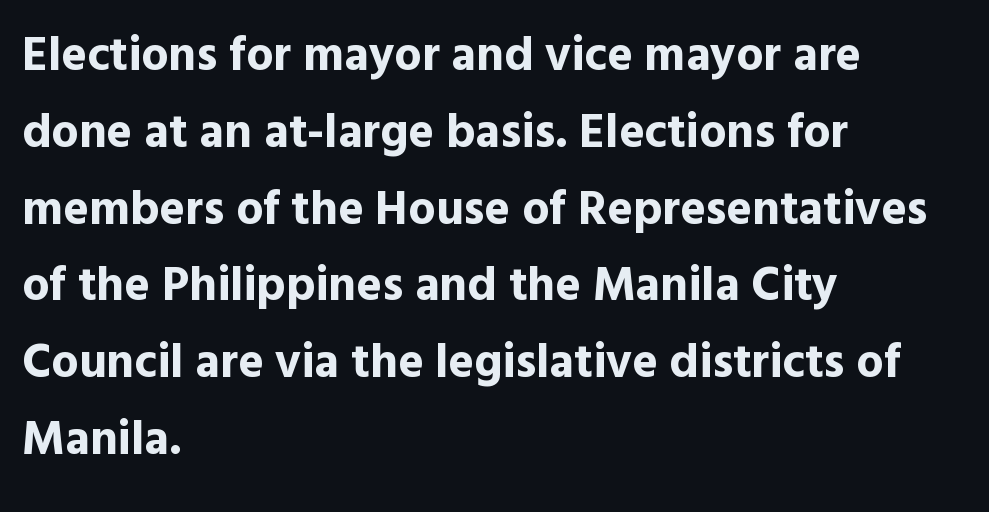
Style check: upright. Summary of weight: heavy, a full bold. Alignment: flush left. Check under the words: just untouched page.
